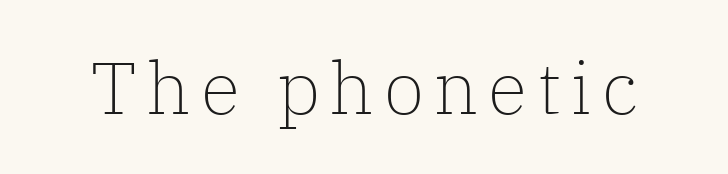
{"serif": "yes", "italic": "no", "bold": "no", "weight": "light", "width": "normal", "stroke_contrast": "low", "x_height": "medium", "monospaced": "no", "underline": "no", "glyph_px": 73}
